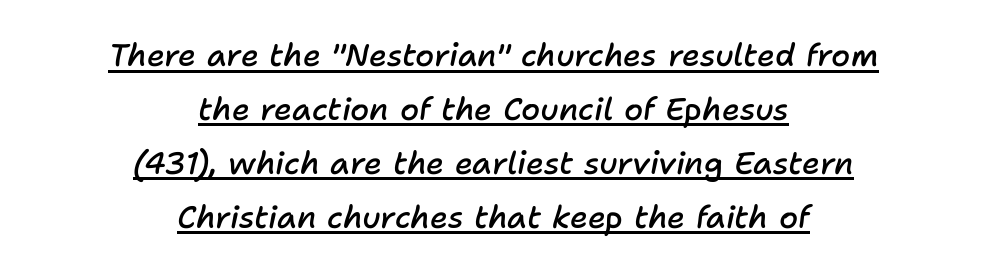
The image shows 31 px semibold type, italic (leaning right); set centered, line spacing 1.74x, normal letter spacing, underlined; low stroke contrast and a medium x-height.
